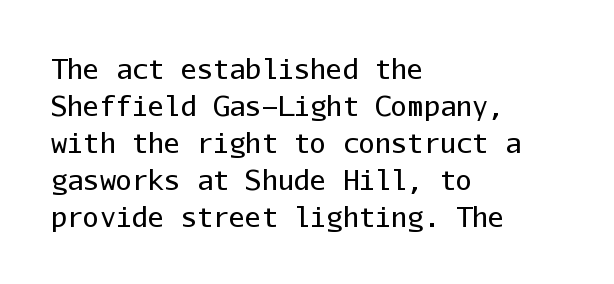
{"italic": "no", "bold": "no", "underline": "no", "align": "left", "line_spacing": "normal", "line_spacing_ratio": 1.37, "letter_spacing": "normal", "letter_spacing_em": 0.0, "glyph_px": 27}
